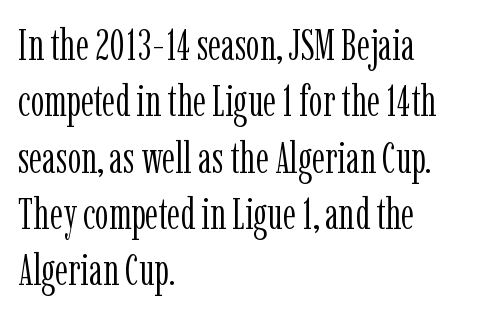
{"serif": "yes", "italic": "no", "bold": "no", "weight": "light", "width": "condensed", "stroke_contrast": "low", "x_height": "medium", "monospaced": "no", "underline": "no", "align": "left", "line_spacing": "normal", "line_spacing_ratio": 1.28, "letter_spacing": "normal", "letter_spacing_em": 0.0, "glyph_px": 44}
